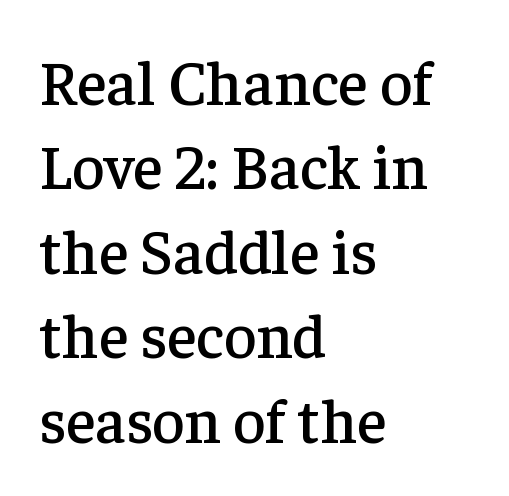
{"serif": "yes", "italic": "no", "width": "normal", "stroke_contrast": "low", "x_height": "medium", "monospaced": "no", "underline": "no", "align": "left", "line_spacing": "normal", "line_spacing_ratio": 1.34, "letter_spacing": "normal", "letter_spacing_em": 0.0, "glyph_px": 63}
